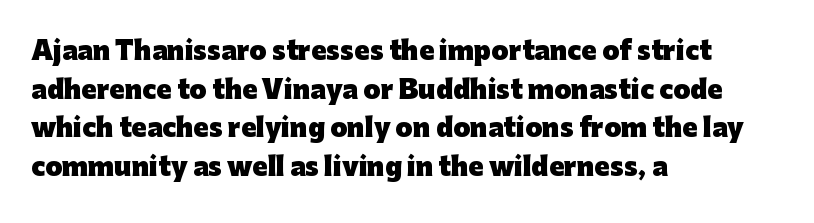
Lines of text with bare space underneath. Default kerning and tracking; the words read as compact shapes. Typeset ragged right — the left edge is the straight one. Regarding leading, the lines here are spaced in the standard way. Every stem runs plumb, perpendicular to the baseline.
